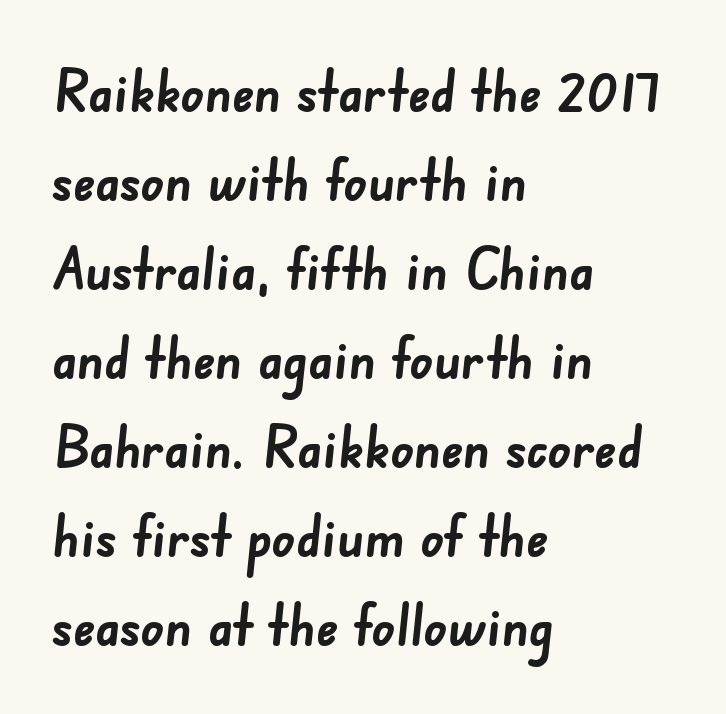
One-word summary of the alignment: left. This sample has the flowing, uneven cadence of proportional lettering. Rule under the text: the space is simply empty. The face used here is rendered with its standard letterfit. Successive baselines arrive at the customary interval.
